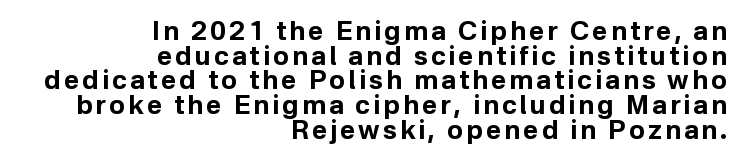
The image shows 26 px bold type, upright; set right-aligned, tight line spacing (0.95x), not underlined.
